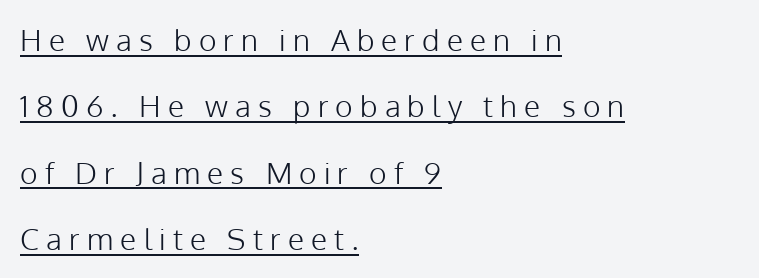
Q: Is the text bold? A: No.
Q: Is the text italic (slanted)? A: No, it is upright.
Q: Is the typeface a serif or a sans-serif typeface? A: Sans-serif.
Q: Is the text underlined? A: Yes.
Q: How is the paragraph aligned? A: Left-aligned.
Q: Is the spacing between letters normal or unusually wide? A: Unusually wide.
Q: Is the spacing between lines tight, normal or loose? A: Loose.
Q: Width (condensed, normal, or wide)? A: Normal.
Q: Stroke contrast? A: Low.
Q: x-height? A: Medium.
Q: Monospaced? A: No.
